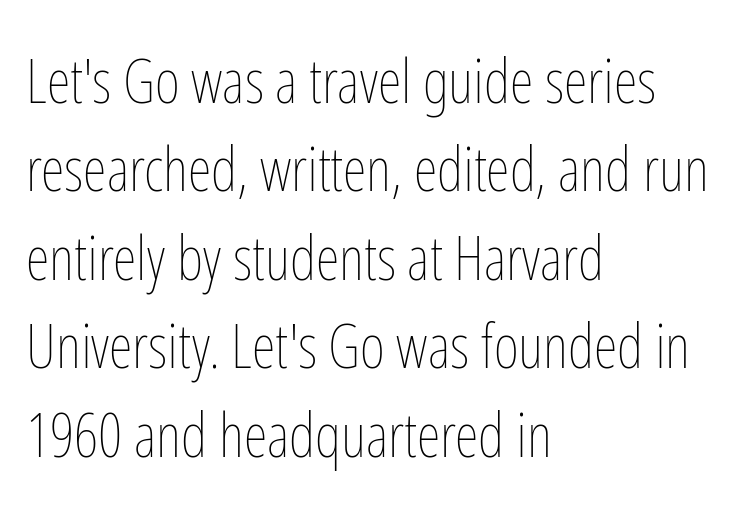
Q: Is the text bold? A: No.
Q: Is the text italic (slanted)? A: No, it is upright.
Q: Is the text underlined? A: No.
Q: How is the paragraph aligned? A: Left-aligned.
Q: Is the spacing between letters normal or unusually wide? A: Normal.
Q: Is the spacing between lines tight, normal or loose? A: Normal.
Q: Width (condensed, normal, or wide)? A: Condensed.
Q: Stroke contrast? A: Low.
Q: x-height? A: Medium.
Q: Monospaced? A: No.
